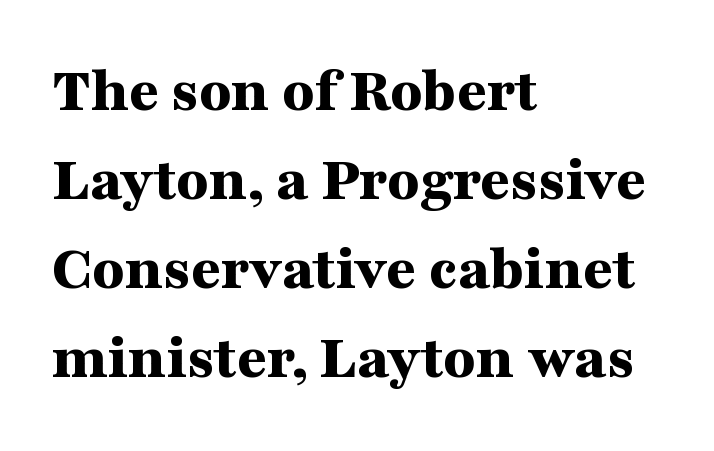
{"serif": "yes", "italic": "no", "bold": "yes", "weight": "bold", "width": "wide", "stroke_contrast": "medium", "x_height": "medium", "monospaced": "no", "underline": "no", "align": "left", "line_spacing": "normal", "line_spacing_ratio": 1.37, "letter_spacing": "normal", "letter_spacing_em": 0.0, "glyph_px": 65}
